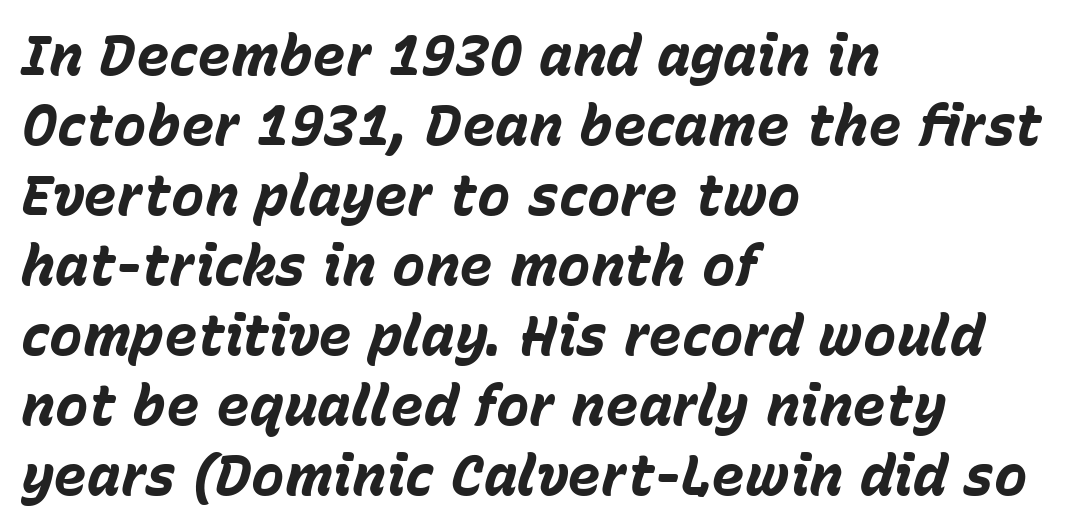
{"italic": "yes", "lean": "right", "slant_degrees": 15, "bold": "yes", "weight": "bold", "width": "normal", "stroke_contrast": "low", "x_height": "medium", "monospaced": "no", "underline": "no", "align": "left", "line_spacing": "normal", "line_spacing_ratio": 1.25, "letter_spacing": "normal", "letter_spacing_em": 0.0, "glyph_px": 56}
